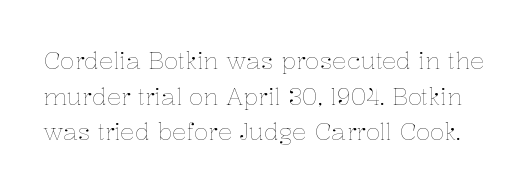
This is the regular roman posture of the typeface. Is this a heavy cut? Hardly; it is regular or lighter. Students, observe: this is what conventionally led text looks like. Letters rest on an invisible, unmarked baseline.
